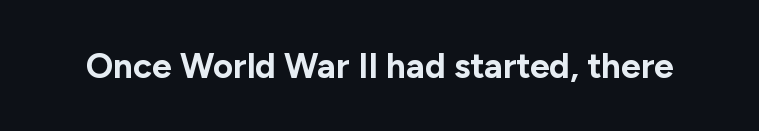
{"serif": "no", "italic": "no", "bold": "yes", "weight": "bold", "width": "normal", "stroke_contrast": "low", "x_height": "medium", "monospaced": "no", "underline": "no", "letter_spacing": "normal", "letter_spacing_em": 0.0, "glyph_px": 35}
